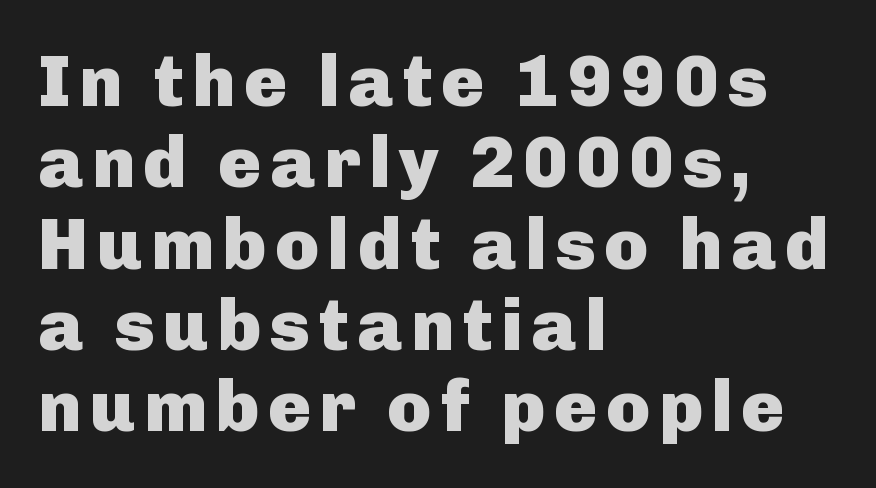
Q: Is the text bold? A: Yes.
Q: Is the text italic (slanted)? A: No, it is upright.
Q: Is the typeface a serif or a sans-serif typeface? A: Sans-serif.
Q: Is the text underlined? A: No.
Q: How is the paragraph aligned? A: Left-aligned.
Q: Is the spacing between lines tight, normal or loose? A: Tight.
Q: Width (condensed, normal, or wide)? A: Normal.
Q: Stroke contrast? A: Low.
Q: x-height? A: Medium.
Q: Monospaced? A: No.
